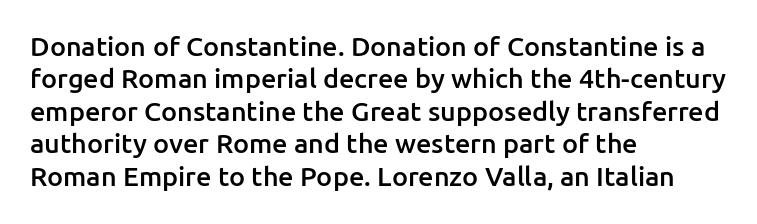
Beneath every word, the page is bare. A somewhat darkened texture: the type is semibold rather than bold. The axis of the letterforms is exactly vertical. Words appear dense and cohesive because spacing is normal.
